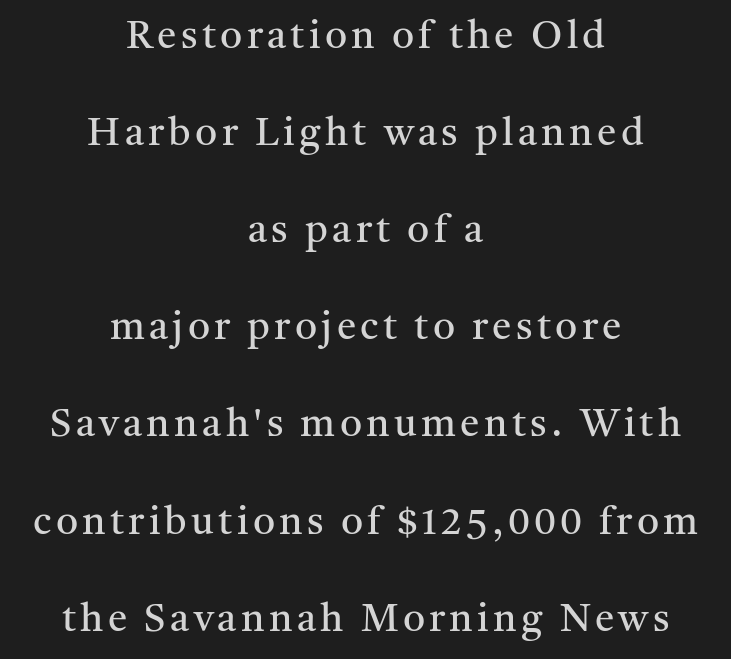
{"serif": "yes", "italic": "no", "bold": "no", "weight": "regular", "width": "normal", "stroke_contrast": "medium", "x_height": "medium", "monospaced": "no", "underline": "no", "align": "center", "line_spacing": "loose", "line_spacing_ratio": 2.49, "glyph_px": 39}
